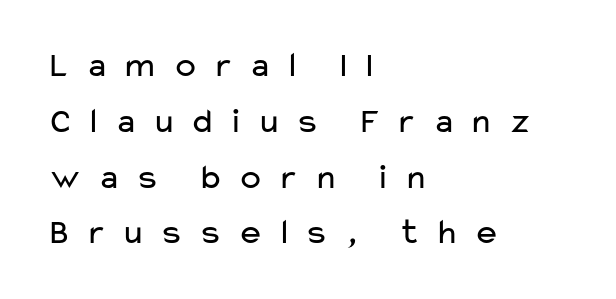
Q: Is the text bold? A: No.
Q: Is the text italic (slanted)? A: No, it is upright.
Q: Is the typeface a serif or a sans-serif typeface? A: Sans-serif.
Q: Is the text underlined? A: No.
Q: How is the paragraph aligned? A: Left-aligned.
Q: Is the spacing between letters normal or unusually wide? A: Unusually wide.
Q: Is the spacing between lines tight, normal or loose? A: Normal.
Q: Width (condensed, normal, or wide)? A: Wide.
Q: Stroke contrast? A: Low.
Q: x-height? A: Medium.
Q: Monospaced? A: No.
